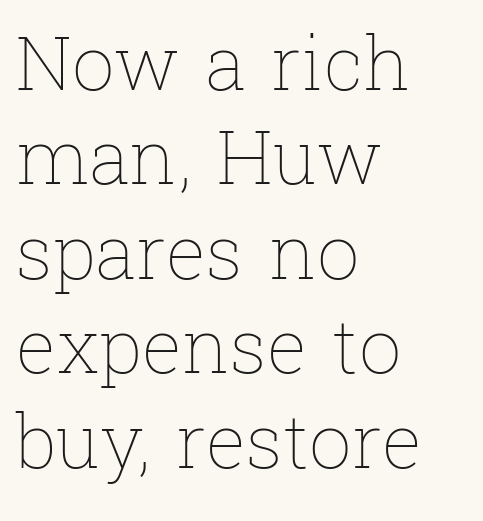
Q: Is the text bold? A: No.
Q: Is the text italic (slanted)? A: No, it is upright.
Q: Is the text underlined? A: No.
Q: How is the paragraph aligned? A: Left-aligned.
Q: Is the spacing between letters normal or unusually wide? A: Normal.
Q: Is the spacing between lines tight, normal or loose? A: Normal.
Q: Width (condensed, normal, or wide)? A: Normal.
Q: Stroke contrast? A: Low.
Q: x-height? A: Medium.
Q: Monospaced? A: No.
